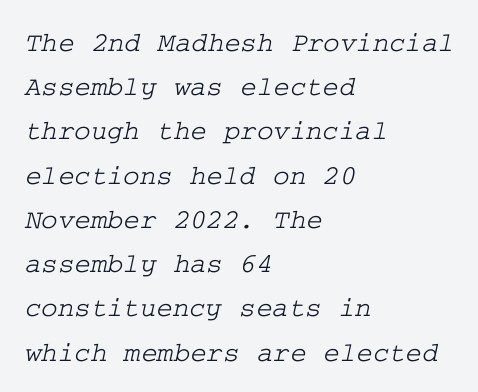
{"serif": "yes", "width": "wide", "stroke_contrast": "low", "x_height": "medium", "underline": "no", "align": "left", "line_spacing": "normal", "line_spacing_ratio": 1.58, "letter_spacing": "normal", "letter_spacing_em": 0.0, "glyph_px": 28}
